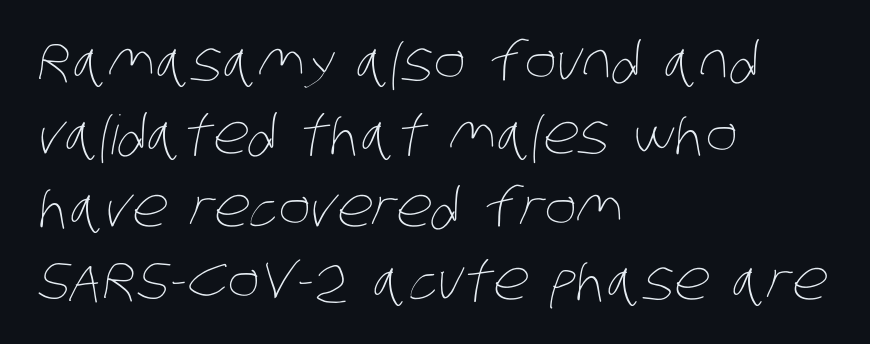
Q: Is the text bold? A: No.
Q: Is the text underlined? A: No.
Q: How is the paragraph aligned? A: Left-aligned.
Q: Is the spacing between letters normal or unusually wide? A: Normal.
Q: Is the spacing between lines tight, normal or loose? A: Normal.
Q: Width (condensed, normal, or wide)? A: Condensed.
Q: Stroke contrast? A: Low.
Q: x-height? A: Large.
Q: Monospaced? A: No.
